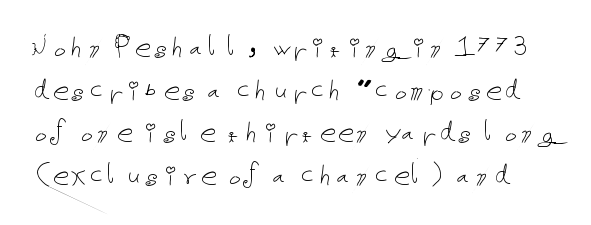
{"italic": "no", "bold": "no", "weight": "thin", "width": "normal", "stroke_contrast": "low", "x_height": "medium", "underline": "no", "line_spacing": "normal", "line_spacing_ratio": 1.29, "letter_spacing": "normal", "letter_spacing_em": 0.0, "glyph_px": 33}
